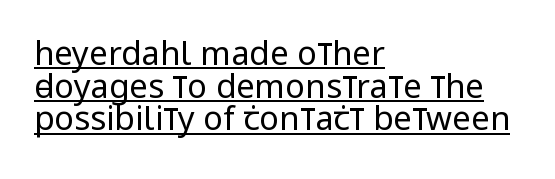
{"serif": "no", "italic": "no", "bold": "no", "weight": "regular", "width": "condensed", "stroke_contrast": "low", "x_height": "large", "monospaced": "no", "underline": "yes", "align": "left", "line_spacing": "tight", "line_spacing_ratio": 0.99, "letter_spacing": "normal", "letter_spacing_em": 0.0, "glyph_px": 33}
